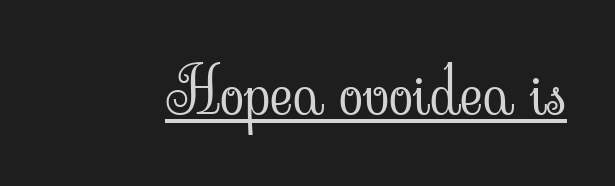
The image shows 64 px light serif type, upright; set normal letter spacing, underlined; low stroke contrast and a small x-height.
